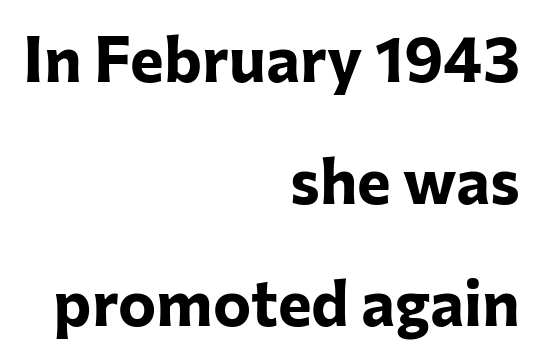
The image shows 64 px bold sans-serif type, upright; set right-aligned, loose line spacing (1.91x), normal letter spacing, not underlined; low stroke contrast and a medium x-height.
